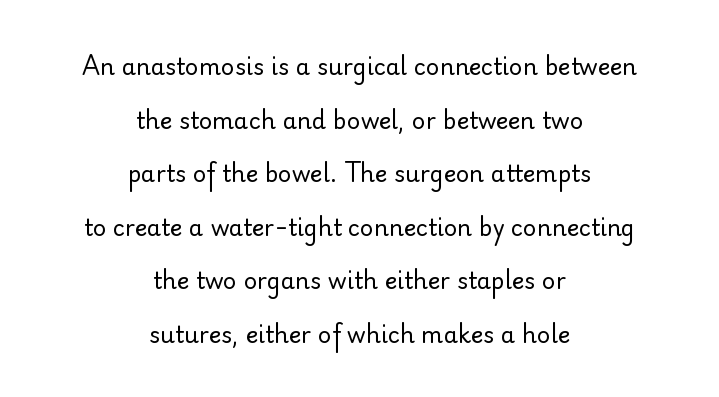
The image shows 23 px text type, upright; set centered, loose line spacing (2.33x), normal letter spacing, not underlined.
